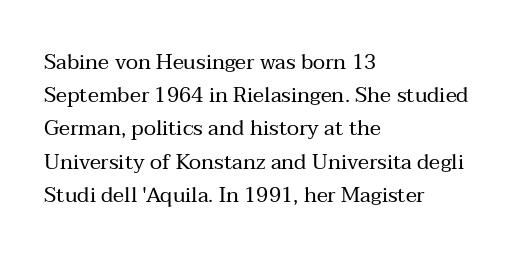
Q: Is the text bold? A: No.
Q: Is the text italic (slanted)? A: No, it is upright.
Q: Is the text underlined? A: No.
Q: How is the paragraph aligned? A: Left-aligned.
Q: Is the spacing between letters normal or unusually wide? A: Normal.
Q: Is the spacing between lines tight, normal or loose? A: Normal.
